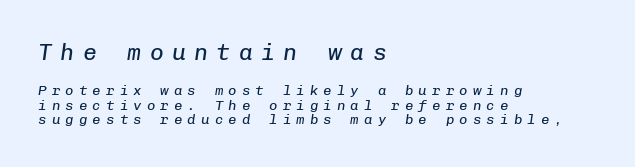
{"italic": "yes", "lean": "right", "slant_degrees": 8, "bold": "no", "underline": "no", "align": "left", "line_spacing": "tight", "line_spacing_ratio": 1.06, "letter_spacing": "wide", "letter_spacing_em": 0.37, "larger_block": "first", "size_ratio": 1.64, "glyph_px": 23}
